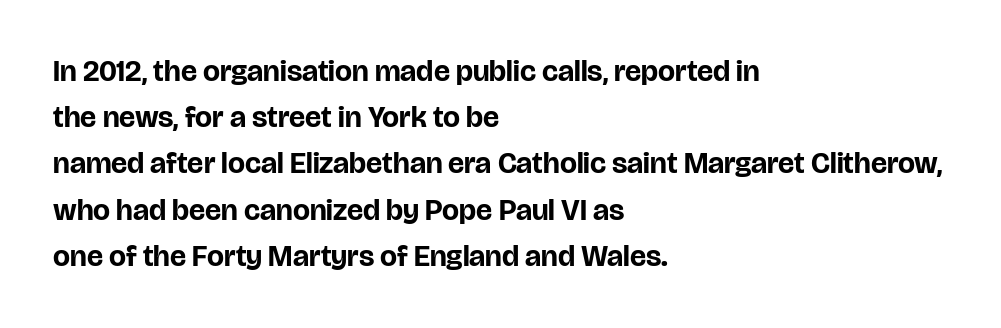
Nobody drew a line under any word here. The rendering uses natural spacing where letterforms have individual widths. This rendering employs a face without finishing strokes, i.e., a sans-serif. Between one letter and the next there's only the usual sliver of space.
